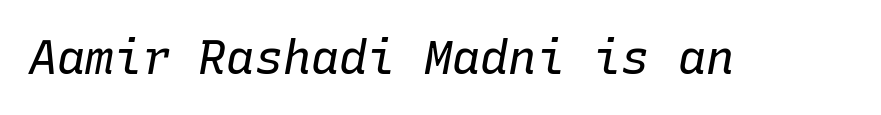
The face looks like a standard text weight, possibly lighter. Decoration check: the copy has no underline. This sample uses an oblique cut, with every glyph tilted off the vertical. Students, note that the glyphs here touch the page at normal intervals. The face used here is monospaced, like something from a code editor.
